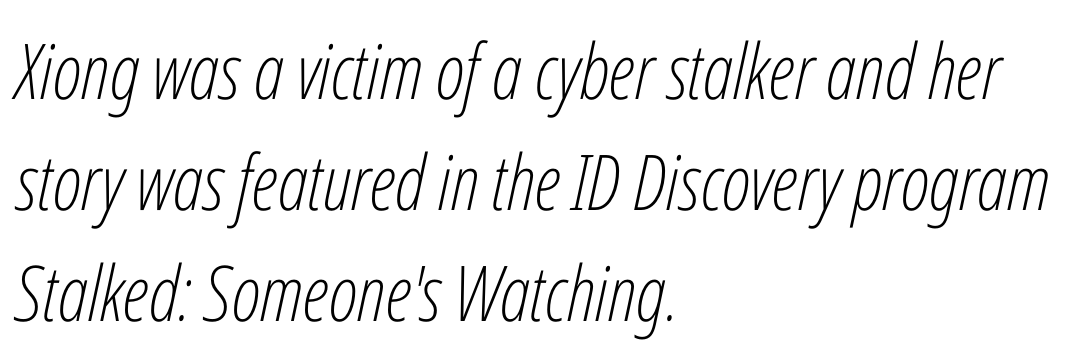
The image shows 77 px light, condensed type, italic (leaning right); set left-aligned, normal line spacing (1.44x), normal letter spacing, not underlined; low stroke contrast and a medium x-height.
